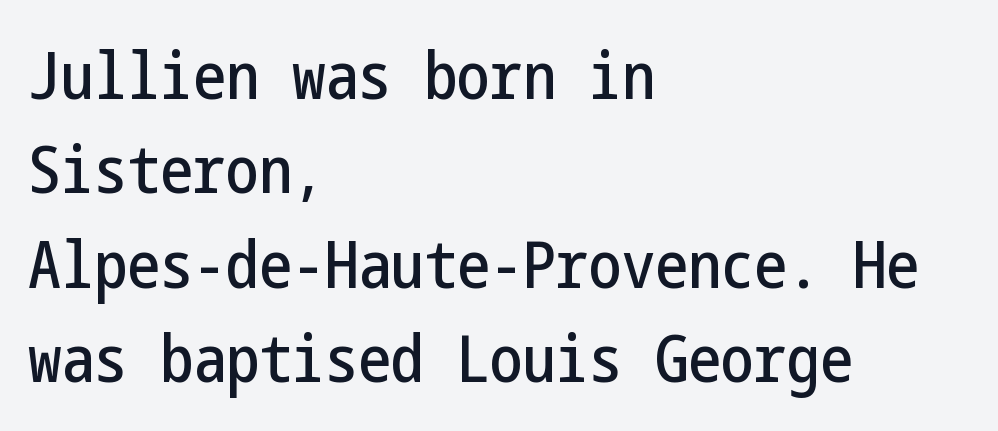
{"serif": "no", "italic": "no", "width": "condensed", "stroke_contrast": "low", "x_height": "medium", "underline": "no", "align": "left", "line_spacing": "normal", "line_spacing_ratio": 1.43, "letter_spacing": "normal", "letter_spacing_em": 0.0, "glyph_px": 66}
